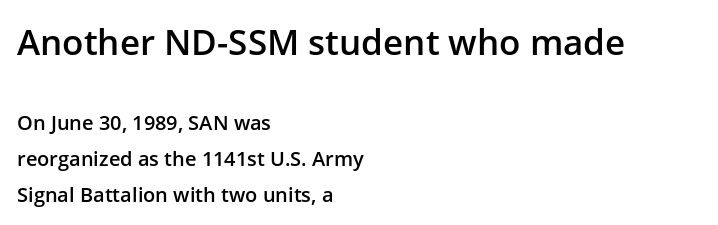
The image shows 35 px semibold sans-serif type, upright; set left-aligned, line spacing 1.8x, normal letter spacing, not underlined; the first (top) block is 1.75x larger; low stroke contrast and a medium x-height.
